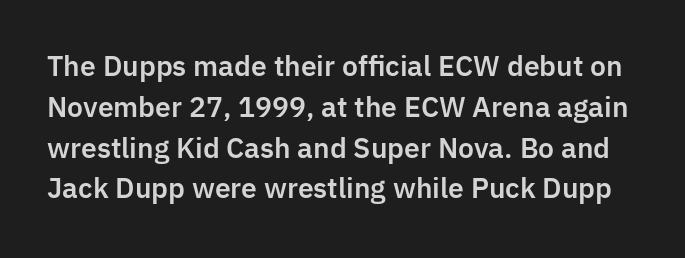
These lines keep a tight, regular rhythm from letter to letter. Lines of text with bare space underneath. When letters stand straight like this, we call the style roman or upright. Interline gaps are of average width in this sample.
